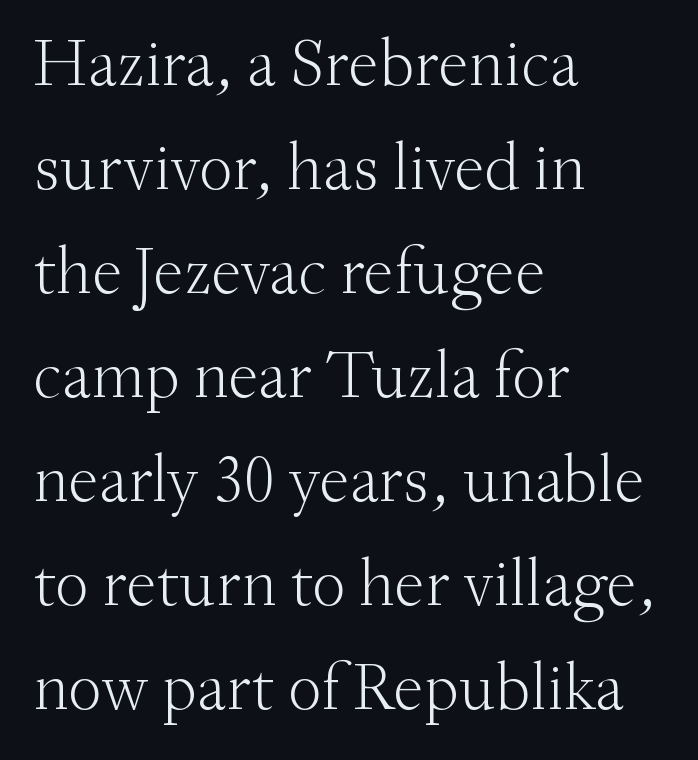
Has an underline been added? It has not. No letter is thick-stroked: the sample isn't bold. The type is set solid horizontally, with unmodified tracking. The passage shown is typeset with a serif family. Regular leading. A student would call this left alignment; a typographer would say flush left, rag right.
